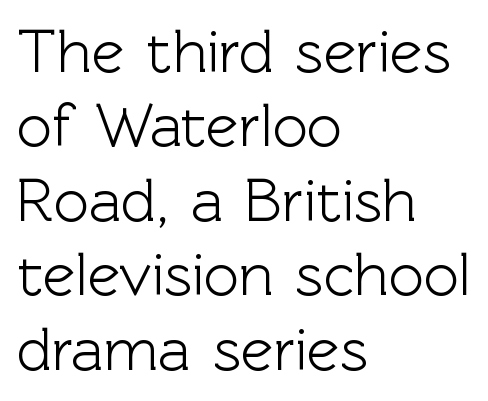
{"serif": "no", "italic": "no", "width": "normal", "x_height": "medium", "monospaced": "no", "underline": "no", "align": "left", "line_spacing_ratio": 1.22, "letter_spacing": "normal", "letter_spacing_em": 0.0, "glyph_px": 61}
